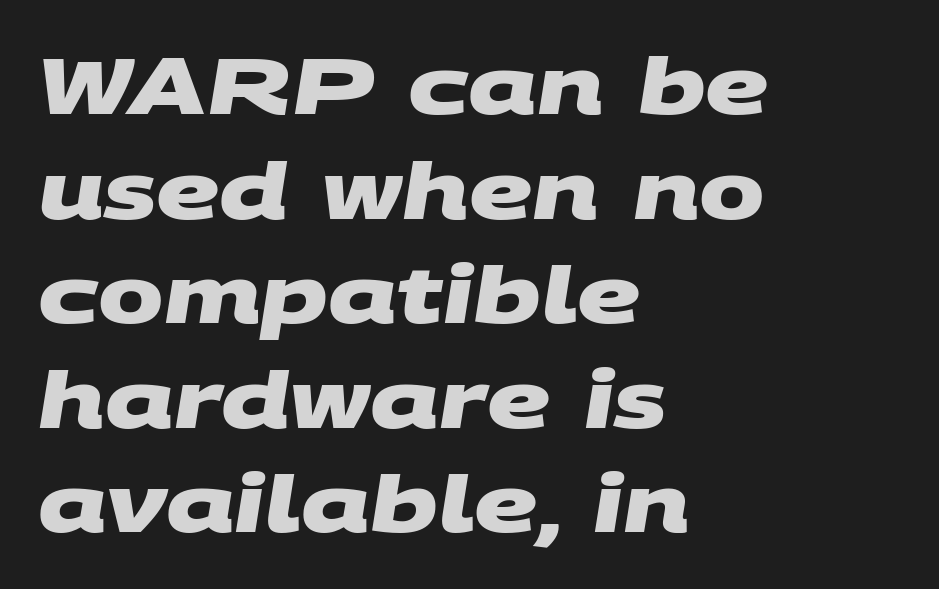
{"serif": "no", "bold": "yes", "weight": "heavy", "width": "wide", "stroke_contrast": "medium", "x_height": "large", "monospaced": "no", "underline": "no", "align": "left", "line_spacing": "normal", "line_spacing_ratio": 1.34, "letter_spacing": "normal", "letter_spacing_em": 0.0, "glyph_px": 78}
